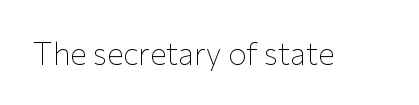
The image shows 31 px thin sans-serif type, upright; set normal letter spacing, not underlined; low stroke contrast and a medium x-height.
